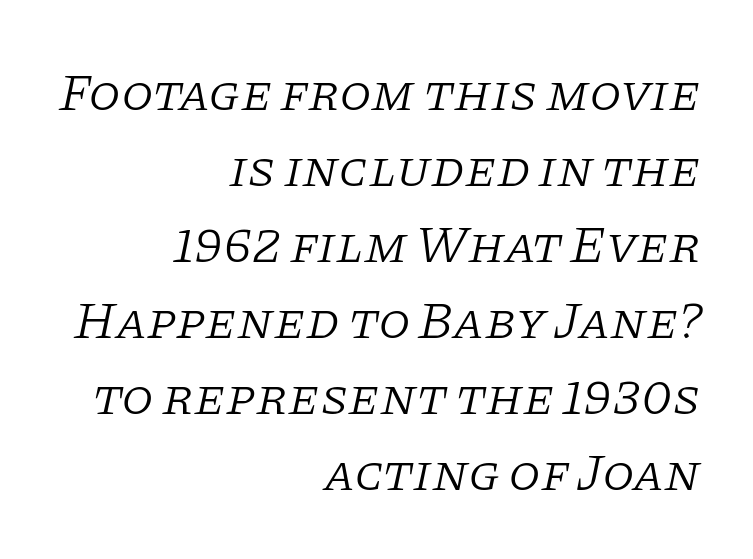
Q: Is the text bold? A: No.
Q: Is the text italic (slanted)? A: Yes, it leans right by about 11 degrees.
Q: Is the typeface a serif or a sans-serif typeface? A: Serif.
Q: Is the text underlined? A: No.
Q: How is the paragraph aligned? A: Right-aligned.
Q: Is the spacing between letters normal or unusually wide? A: Normal.
Q: Is the spacing between lines tight, normal or loose? A: Normal.
Q: Width (condensed, normal, or wide)? A: Normal.
Q: Stroke contrast? A: Low.
Q: x-height? A: Large.
Q: Monospaced? A: No.
